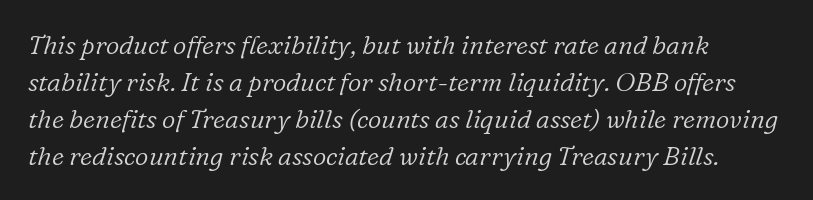
The image shows 26 px text type, italic (leaning right); set left-aligned, normal line spacing (1.42x), normal letter spacing, not underlined.
